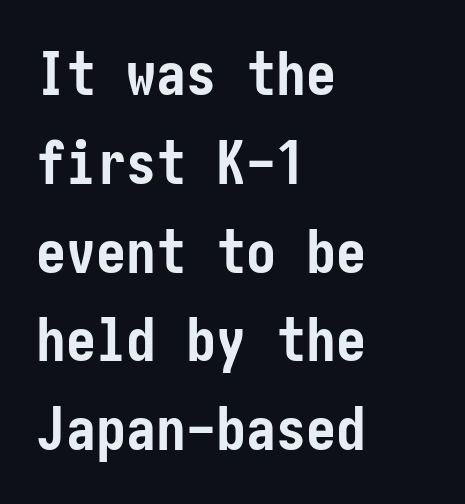
The image shows 60 px semibold, condensed sans-serif type, upright; set left-aligned, normal line spacing (1.48x), normal letter spacing, not underlined; low stroke contrast and a medium x-height.
